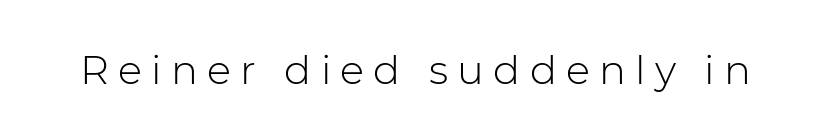
The passage shown is typed in a proportional face where columns would drift. Honestly, there is no underline to notice here at all. The typesetting does not lean heavy: it is not bold. Check where the strokes stop: nothing finishes them off — pure sans.
